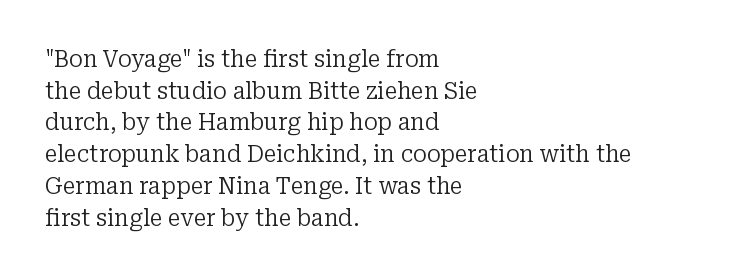
{"italic": "no", "bold": "no", "underline": "no", "align": "left", "line_spacing": "normal", "line_spacing_ratio": 1.38, "letter_spacing": "normal", "letter_spacing_em": 0.0, "glyph_px": 23}
